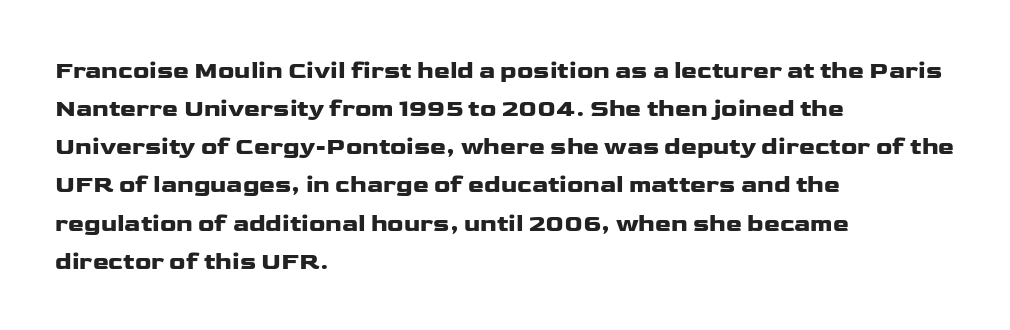
The image shows 24 px text type, upright; set left-aligned, normal line spacing (1.59x), normal letter spacing, not underlined.
